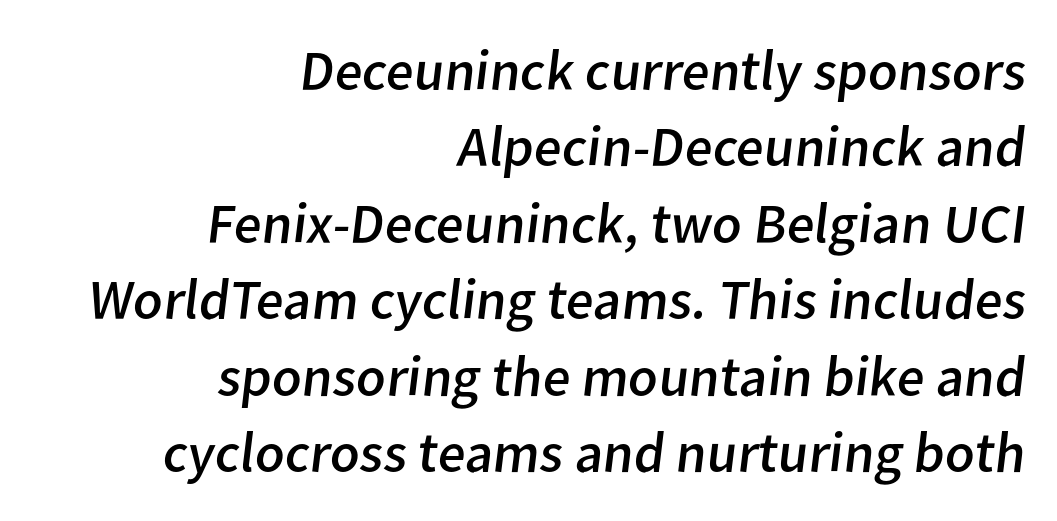
{"serif": "no", "bold": "no", "weight": "regular", "width": "normal", "stroke_contrast": "low", "x_height": "medium", "monospaced": "no", "underline": "no", "align": "right", "line_spacing": "normal", "line_spacing_ratio": 1.34, "letter_spacing": "normal", "letter_spacing_em": 0.0, "glyph_px": 57}
